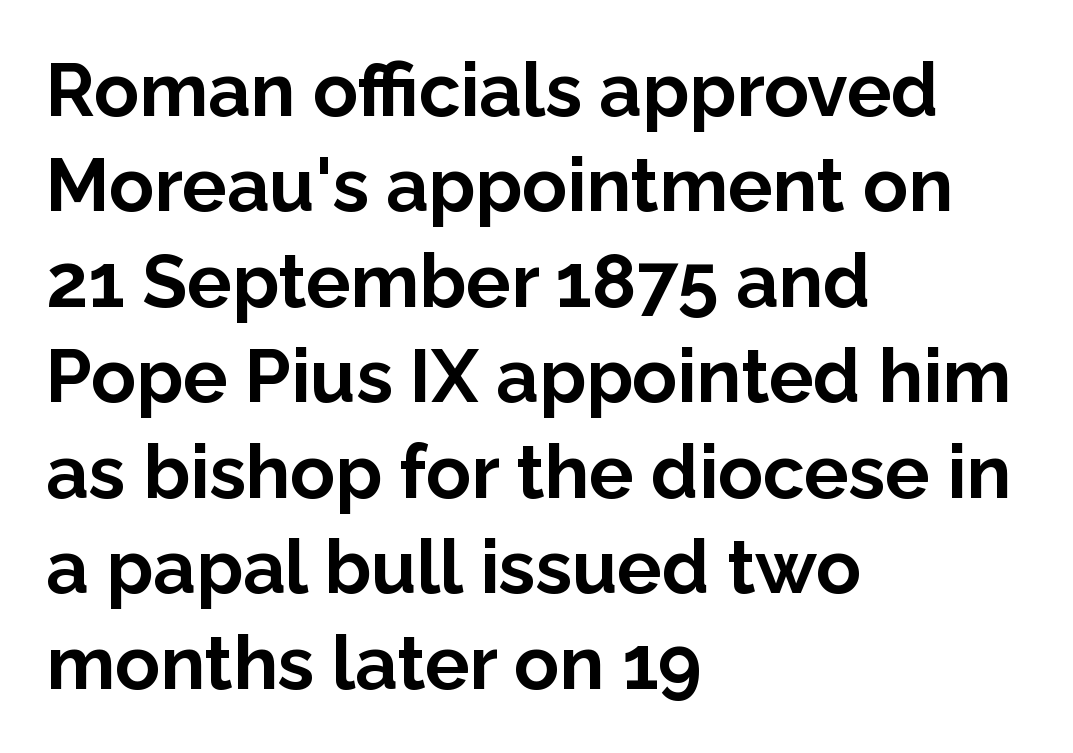
Q: Is the text bold? A: Yes.
Q: Is the text italic (slanted)? A: No, it is upright.
Q: Is the typeface a serif or a sans-serif typeface? A: Sans-serif.
Q: Is the text underlined? A: No.
Q: How is the paragraph aligned? A: Left-aligned.
Q: Is the spacing between letters normal or unusually wide? A: Normal.
Q: Is the spacing between lines tight, normal or loose? A: Normal.
Q: Width (condensed, normal, or wide)? A: Normal.
Q: Stroke contrast? A: Low.
Q: x-height? A: Medium.
Q: Monospaced? A: No.
